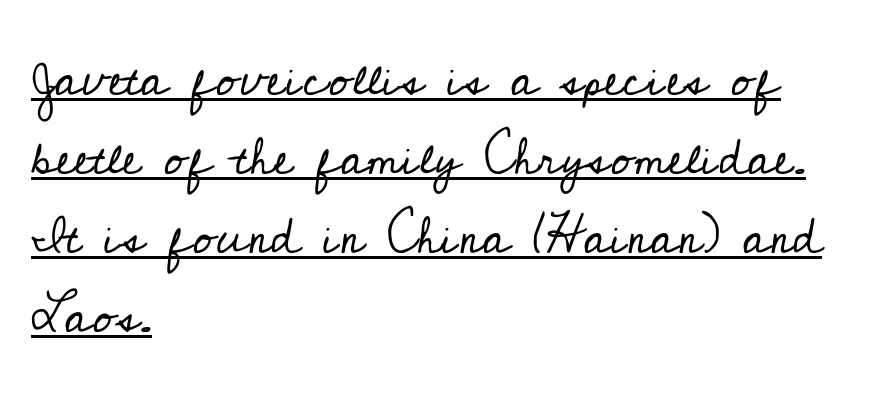
Q: Is the text bold? A: No.
Q: Is the text italic (slanted)? A: Yes.
Q: Is the typeface a serif or a sans-serif typeface? A: Serif.
Q: Is the text underlined? A: Yes.
Q: How is the paragraph aligned? A: Left-aligned.
Q: Is the spacing between letters normal or unusually wide? A: Normal.
Q: Is the spacing between lines tight, normal or loose? A: Normal.
Q: Width (condensed, normal, or wide)? A: Normal.
Q: Stroke contrast? A: Low.
Q: x-height? A: Small.
Q: Monospaced? A: No.
